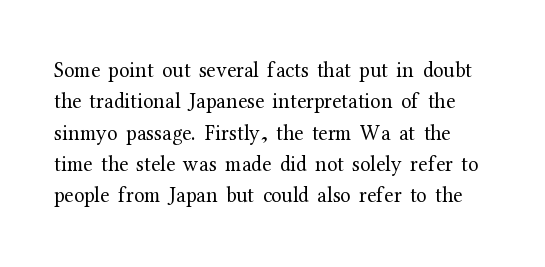
The image shows 21 px text type, upright; set normal line spacing (1.49x), normal letter spacing, not underlined.
